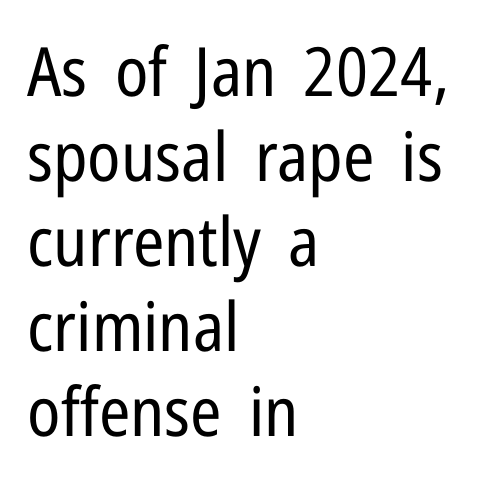
Every stem runs plumb, perpendicular to the baseline. To sum up the face: it is a sans, with no serifs. Caption: multi-line text, flush left, ragged right. Each row of text sits above clean, open space.
